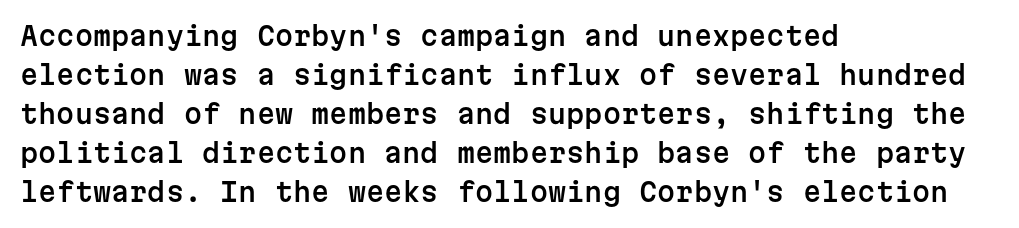
The compositor pushed each line to the left boundary. Every stem runs plumb, perpendicular to the baseline. This sample keeps an unexceptional amount of space between lines. Here the glyphs are tracked normally, forming tight word shapes. Descender tails drop into unmarked territory.
